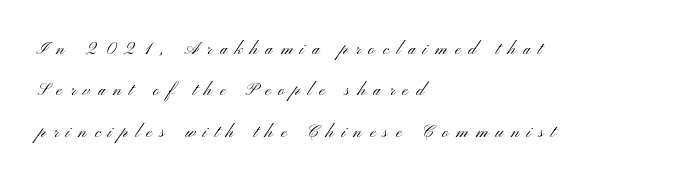
{"bold": "no", "underline": "no", "align": "left", "line_spacing_ratio": 1.88, "letter_spacing": "wide", "letter_spacing_em": 0.35, "glyph_px": 22}
